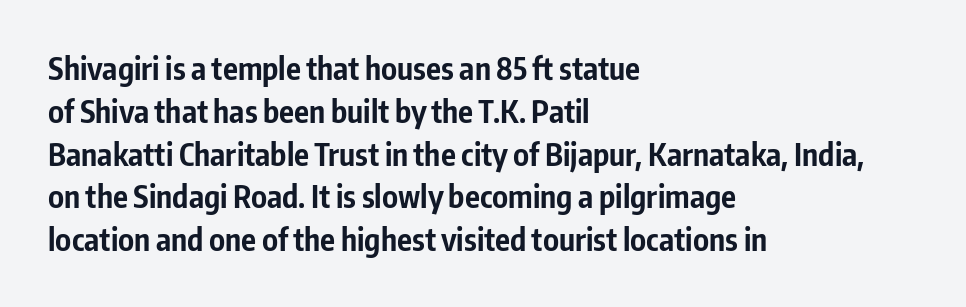
The image shows 31 px bold, condensed sans-serif type, upright; set left-aligned, normal line spacing (1.38x), normal letter spacing, not underlined; low stroke contrast and a medium x-height.
